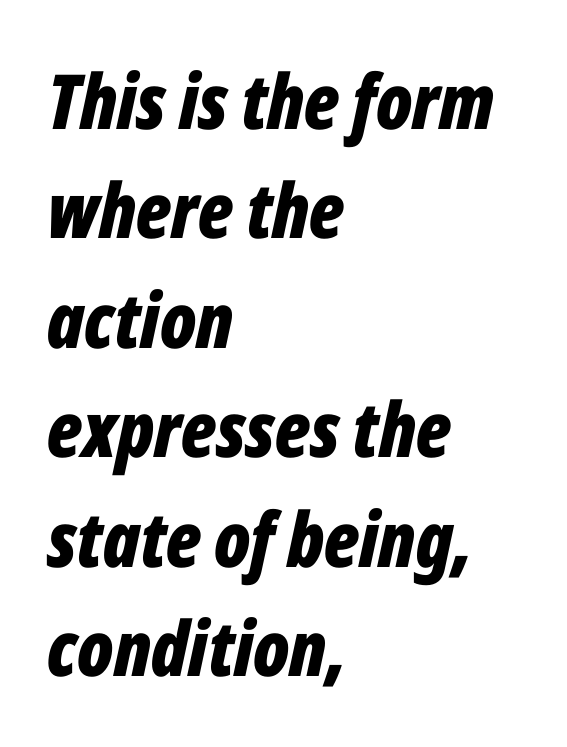
{"italic": "yes", "lean": "right", "slant_degrees": 12, "bold": "yes", "weight": "bold", "width": "condensed", "stroke_contrast": "low", "x_height": "medium", "monospaced": "no", "underline": "no", "align": "left", "line_spacing": "normal", "line_spacing_ratio": 1.44, "letter_spacing": "normal", "letter_spacing_em": 0.0, "glyph_px": 76}
